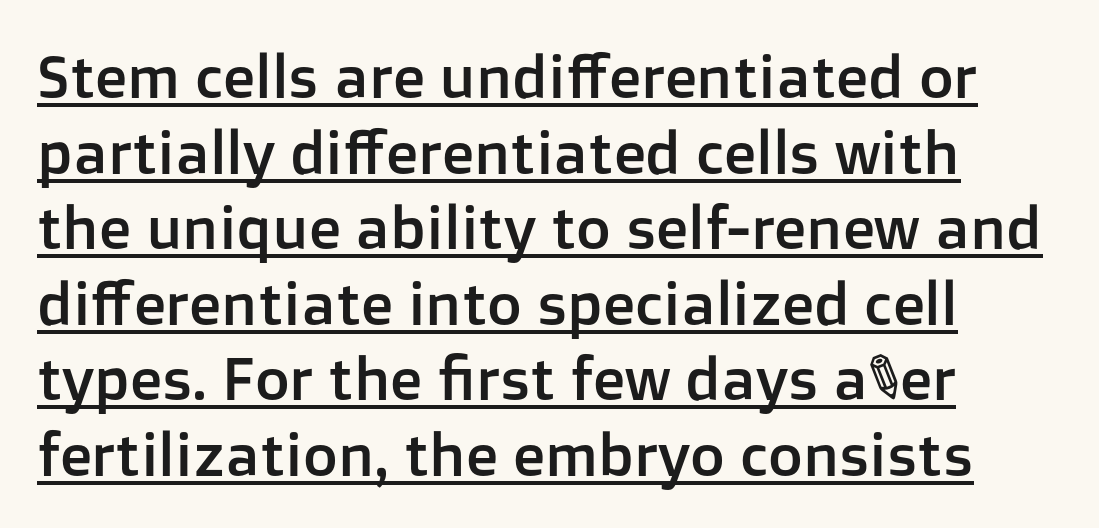
Q: Is the text italic (slanted)? A: No, it is upright.
Q: Is the typeface a serif or a sans-serif typeface? A: Sans-serif.
Q: Is the text underlined? A: Yes.
Q: How is the paragraph aligned? A: Left-aligned.
Q: Is the spacing between letters normal or unusually wide? A: Normal.
Q: Is the spacing between lines tight, normal or loose? A: Normal.
Q: Width (condensed, normal, or wide)? A: Normal.
Q: Stroke contrast? A: Low.
Q: x-height? A: Medium.
Q: Monospaced? A: No.
